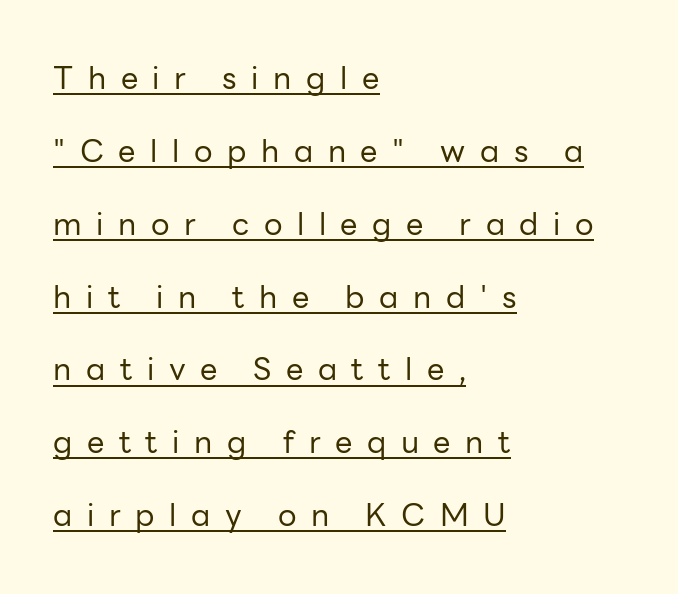
{"serif": "no", "italic": "no", "bold": "no", "weight": "regular", "width": "normal", "stroke_contrast": "low", "x_height": "medium", "monospaced": "no", "underline": "yes", "align": "left", "line_spacing": "loose", "line_spacing_ratio": 2.35, "letter_spacing": "wide", "letter_spacing_em": 0.47, "glyph_px": 31}
